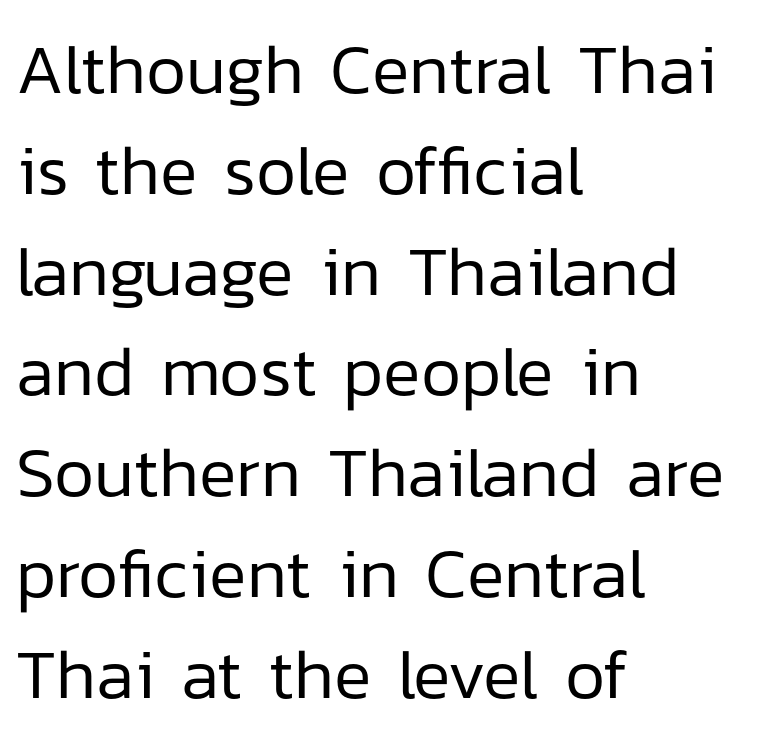
Stroke mass is kept to a normal reading level or below. Underlining? Definitely not there. Nothing unusual about the tracking: characters are spaced as the font intends. Unlike italic type, these characters show no tilt at all. One glance says typical: line gaps are just what's usual. If you drew a ruler down the left edge, every line would touch it.
